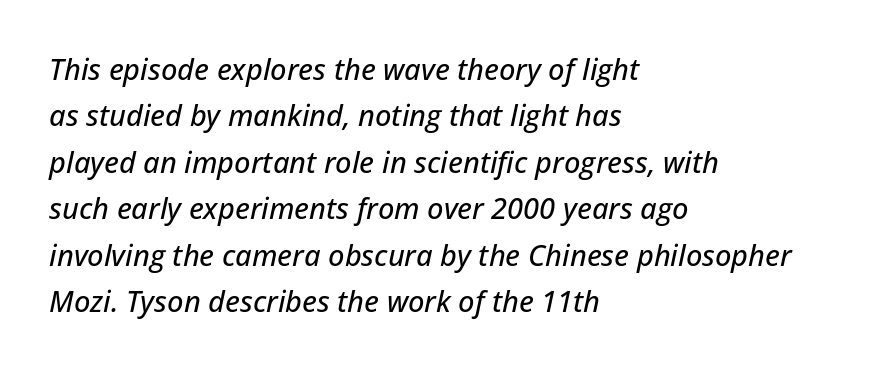
{"italic": "yes", "lean": "right", "slant_degrees": 12, "width": "normal", "stroke_contrast": "low", "x_height": "medium", "monospaced": "no", "underline": "no", "align": "left", "line_spacing": "normal", "line_spacing_ratio": 1.6, "letter_spacing": "normal", "letter_spacing_em": 0.0, "glyph_px": 29}
